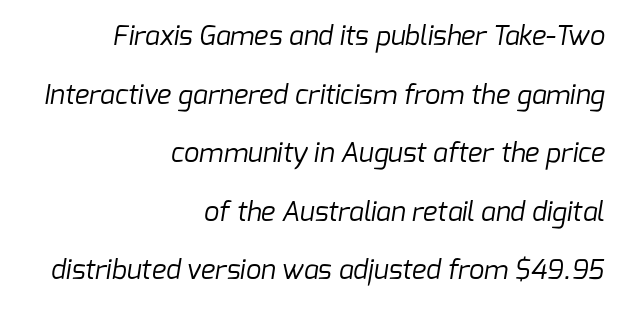
The image shows 27 px text type; set right-aligned, loose line spacing (2.17x), normal letter spacing, not underlined.
